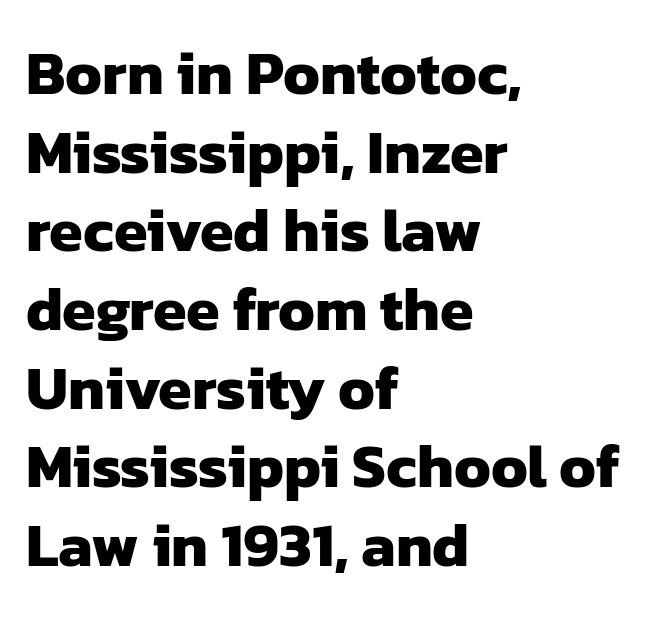
{"serif": "no", "bold": "yes", "weight": "heavy", "width": "normal", "stroke_contrast": "low", "x_height": "medium", "monospaced": "no", "underline": "no", "align": "left", "line_spacing": "normal", "line_spacing_ratio": 1.29, "letter_spacing": "normal", "letter_spacing_em": 0.0, "glyph_px": 61}
